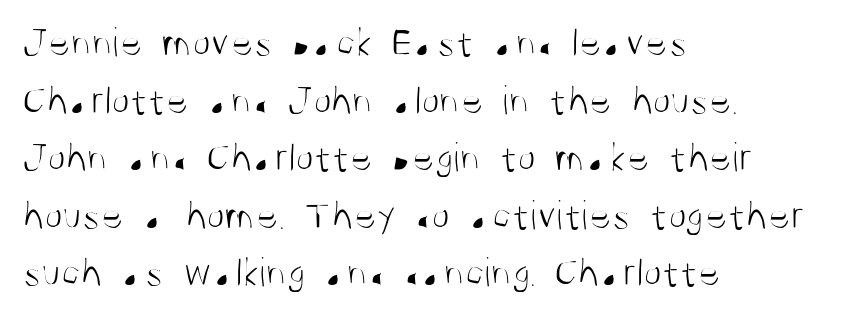
The image shows 42 px light, condensed sans-serif type, upright; set left-aligned, normal line spacing (1.37x), normal letter spacing, not underlined; medium stroke contrast and a large x-height.
